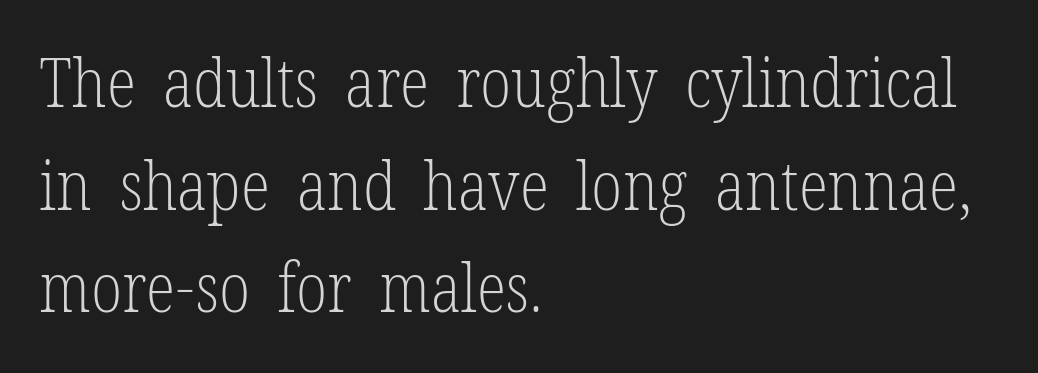
The letterforms sit shoulder to shoulder at normal distance. Note the varied advance widths — an 'i' is clearly narrower than an 'm'. The gap between lines stays unmarked. The lettering stays uniformly vertical, giving the passage a roman look. The rows are spaced the way most documents space them.
